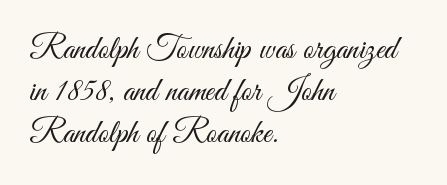
Q: Is the text bold? A: No.
Q: Is the text italic (slanted)? A: Yes.
Q: Is the typeface a serif or a sans-serif typeface? A: Sans-serif.
Q: Is the text underlined? A: No.
Q: How is the paragraph aligned? A: Left-aligned.
Q: Is the spacing between letters normal or unusually wide? A: Normal.
Q: Is the spacing between lines tight, normal or loose? A: Normal.
Q: Width (condensed, normal, or wide)? A: Condensed.
Q: Stroke contrast? A: Medium.
Q: x-height? A: Small.
Q: Monospaced? A: No.
